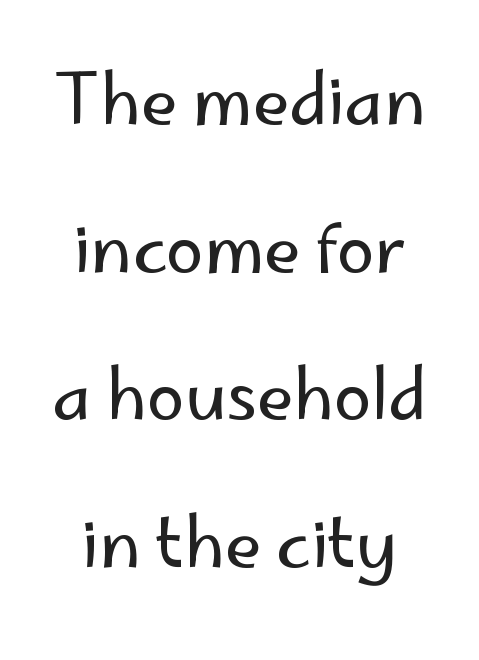
Compared with a typical body face, this is equally light or lighter still. How would I describe the line gaps? Wide and relaxed. Beneath every word, the page is bare. Spacing between characters is what you'd get straight out of the box. Serif or sans? Sans — the stroke terminals are bare.
